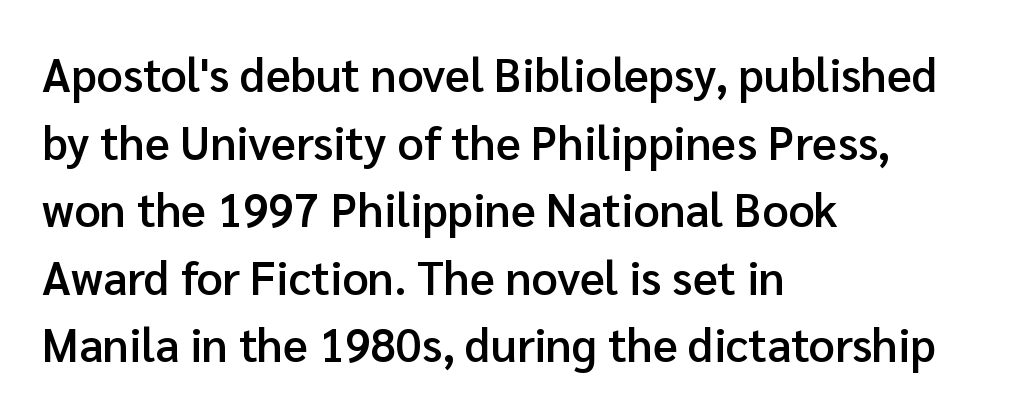
The image shows 46 px semibold sans-serif type, upright; set left-aligned, normal line spacing (1.47x), normal letter spacing, not underlined; low stroke contrast and a medium x-height.
